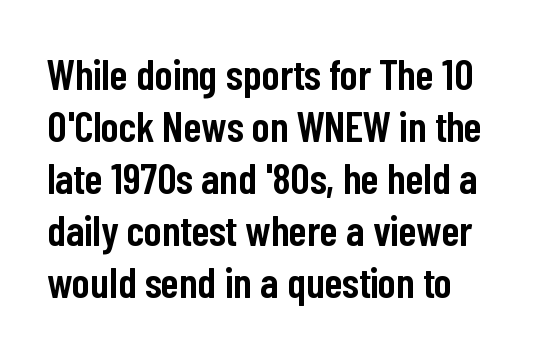
{"serif": "no", "italic": "no", "bold": "semi", "weight": "semibold", "width": "condensed", "stroke_contrast": "low", "x_height": "medium", "monospaced": "no", "underline": "no", "line_spacing_ratio": 1.21, "letter_spacing": "normal", "letter_spacing_em": 0.0, "glyph_px": 43}
